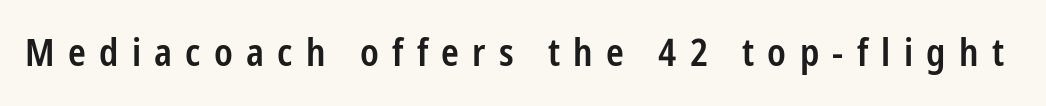
{"serif": "no", "italic": "no", "bold": "semi", "weight": "semibold", "width": "condensed", "stroke_contrast": "low", "x_height": "medium", "monospaced": "no", "underline": "no", "letter_spacing": "wide", "letter_spacing_em": 0.35, "glyph_px": 38}
